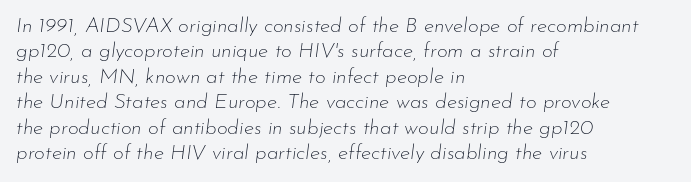
The ragged edge is on the right, which tells us the setting is flush left. Is the stroke heavy? The answer is a plain regular-or-lighter. The words here are not underlined. A typesetter would mark this as italic. These lines keep a tight, regular rhythm from letter to letter.
